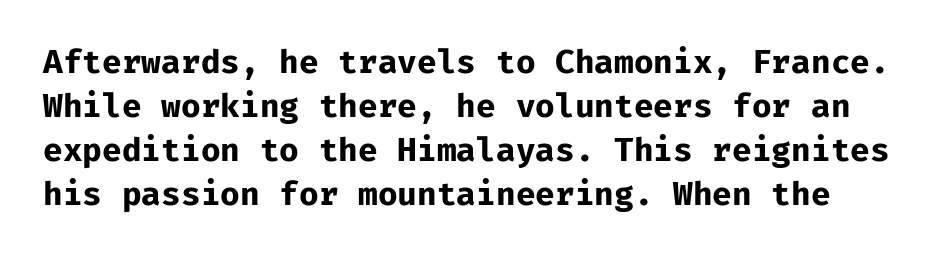
{"serif": "no", "italic": "no", "bold": "yes", "weight": "bold", "width": "normal", "stroke_contrast": "low", "x_height": "medium", "underline": "no", "line_spacing": "normal", "line_spacing_ratio": 1.38, "letter_spacing": "normal", "letter_spacing_em": 0.0, "glyph_px": 32}
